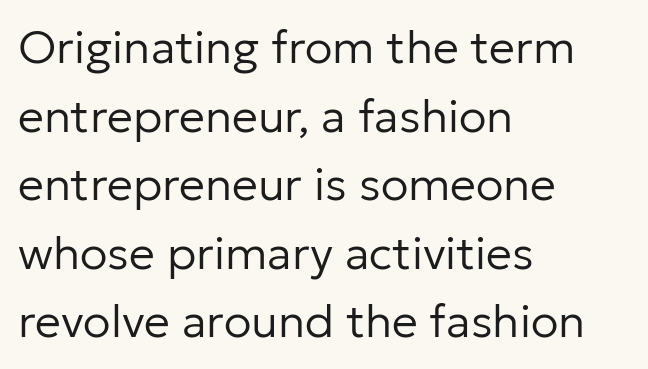
The image shows 46 px regular-weight sans-serif type, upright; set left-aligned, normal line spacing (1.49x), normal letter spacing, not underlined; low stroke contrast and a medium x-height.
